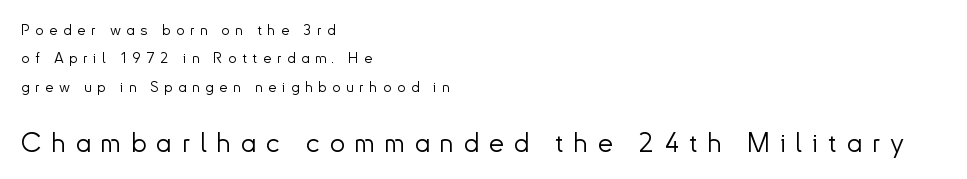
Q: Is the text bold? A: No.
Q: Is the text italic (slanted)? A: No, it is upright.
Q: Is the text underlined? A: No.
Q: How is the paragraph aligned? A: Left-aligned.
Q: Is the spacing between letters normal or unusually wide? A: Unusually wide.
Q: Which block of text is set in a larger size, the first (top) or the second (bottom)? A: The second (bottom) one.
